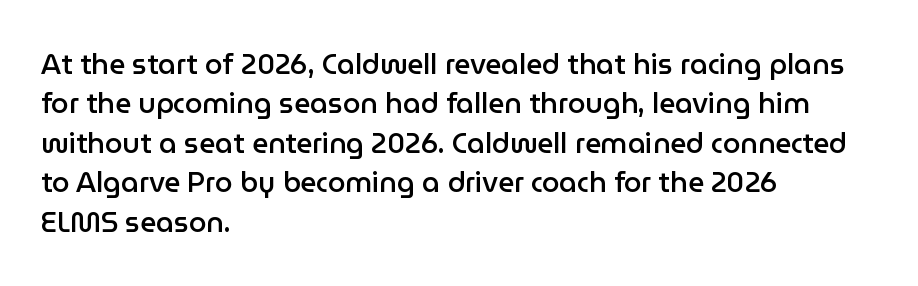
Q: Is the text bold? A: Semi-bold.
Q: Is the text italic (slanted)? A: No, it is upright.
Q: Is the typeface a serif or a sans-serif typeface? A: Sans-serif.
Q: Is the text underlined? A: No.
Q: How is the paragraph aligned? A: Left-aligned.
Q: Is the spacing between letters normal or unusually wide? A: Normal.
Q: Is the spacing between lines tight, normal or loose? A: Normal.
Q: Width (condensed, normal, or wide)? A: Normal.
Q: Stroke contrast? A: Low.
Q: x-height? A: Medium.
Q: Monospaced? A: No.
